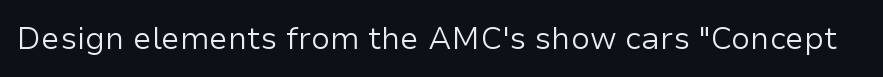
Q: Is the text bold? A: No.
Q: Is the text italic (slanted)? A: No, it is upright.
Q: Is the typeface a serif or a sans-serif typeface? A: Sans-serif.
Q: Is the text underlined? A: No.
Q: Is the spacing between letters normal or unusually wide? A: Normal.
Q: Width (condensed, normal, or wide)? A: Normal.
Q: Stroke contrast? A: Low.
Q: x-height? A: Medium.
Q: Monospaced? A: No.
